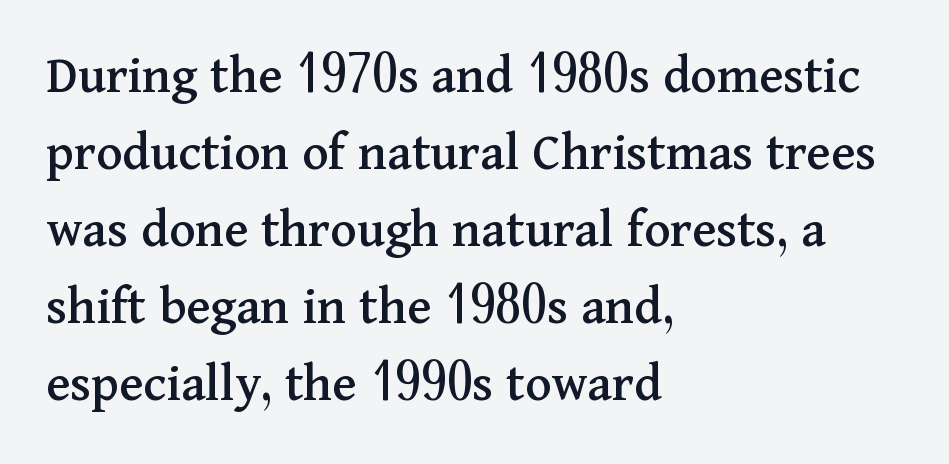
{"serif": "yes", "italic": "no", "width": "normal", "stroke_contrast": "medium", "x_height": "medium", "monospaced": "no", "underline": "no", "align": "left", "line_spacing": "normal", "line_spacing_ratio": 1.4, "letter_spacing": "normal", "letter_spacing_em": 0.0, "glyph_px": 55}
